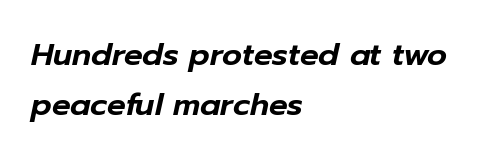
Q: Is the text italic (slanted)? A: Yes, it leans right by about 12 degrees.
Q: Is the text underlined? A: No.
Q: How is the paragraph aligned? A: Left-aligned.
Q: Is the spacing between letters normal or unusually wide? A: Normal.
Q: Is the spacing between lines tight, normal or loose? A: Normal.
Q: Width (condensed, normal, or wide)? A: Normal.
Q: Stroke contrast? A: Low.
Q: x-height? A: Medium.
Q: Monospaced? A: No.
